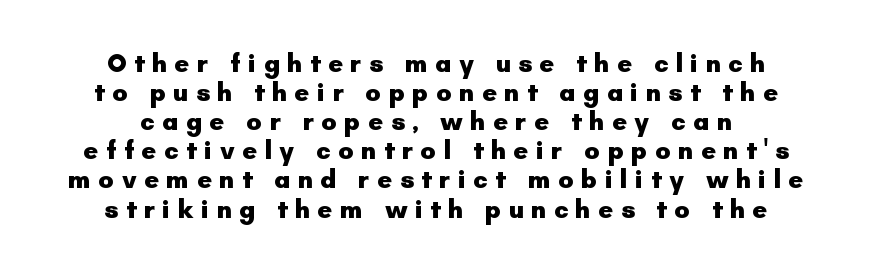
The lines are packed closely together with very little leading. Inter-character spacing is expanded well beyond the font's built-in metrics. Plain, unruled lines of type. Style check: upright.
